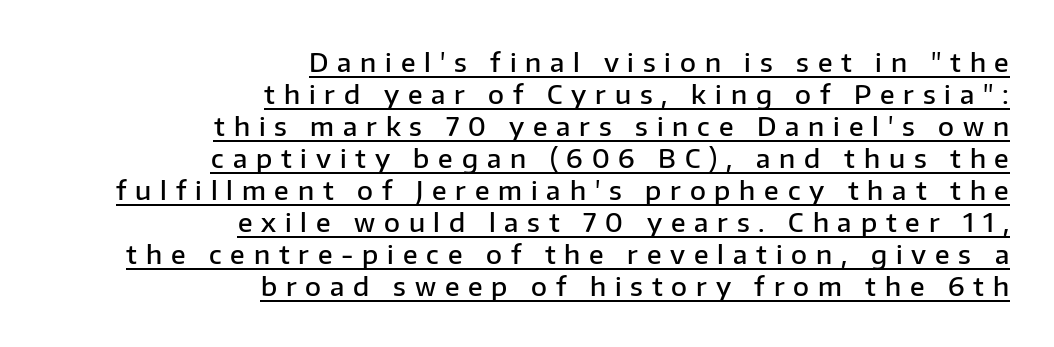
{"italic": "no", "bold": "semi", "underline": "yes", "align": "right", "line_spacing_ratio": 1.23, "letter_spacing": "wide", "letter_spacing_em": 0.34, "glyph_px": 26}
